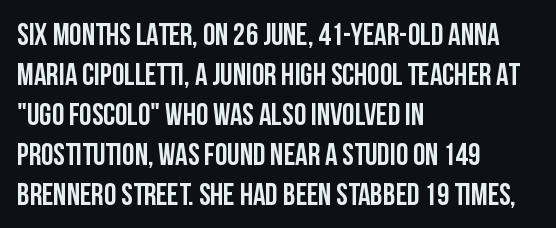
{"serif": "no", "italic": "no", "width": "condensed", "stroke_contrast": "low", "x_height": "large", "monospaced": "no", "underline": "no", "align": "left", "line_spacing": "normal", "line_spacing_ratio": 1.29, "letter_spacing": "normal", "letter_spacing_em": 0.0, "glyph_px": 31}
